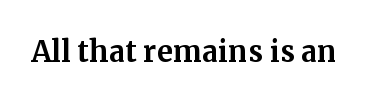
A typesetter would call this proportional, since set widths differ per character. Ordinary non-slanted type is in use. Lines of text with bare space underneath. Regarding serifs, this sample has them.
